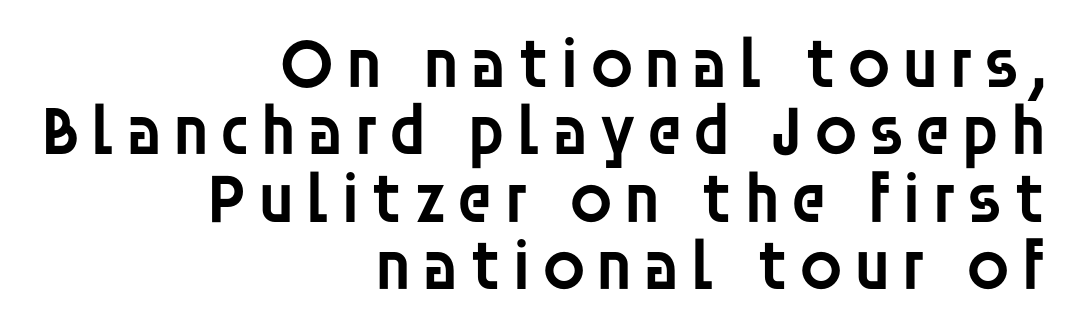
The image shows 71 px semibold sans-serif type, upright; set right-aligned, tight line spacing (0.95x), not underlined; low stroke contrast and a large x-height.
